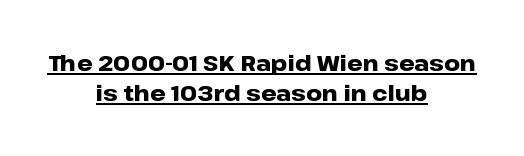
Which margin do the lines hug? Neither — every line sits in the middle. Posture: straight, roman, zero tilt. A full-strength bold gives these letters their thick strokes. Default kerning and tracking; the words read as compact shapes. In designer terms, the underline attribute is active on this setting. Regular leading.
